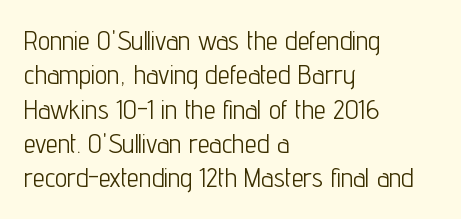
Q: Is the text bold? A: No.
Q: Is the text italic (slanted)? A: No, it is upright.
Q: Is the text underlined? A: No.
Q: How is the paragraph aligned? A: Left-aligned.
Q: Is the spacing between letters normal or unusually wide? A: Normal.
Q: Is the spacing between lines tight, normal or loose? A: Normal.
